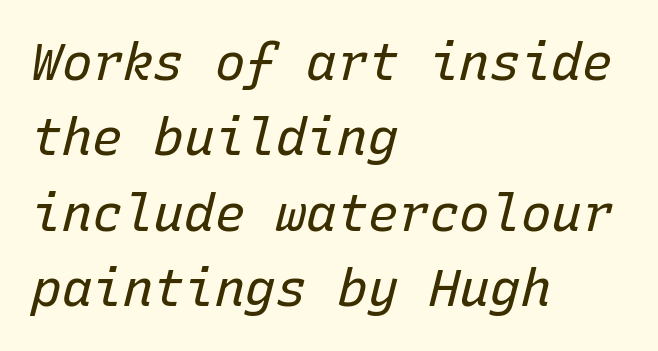
The image shows 51 px regular-weight type, italic (leaning right), monospaced; set left-aligned, normal line spacing (1.48x), normal letter spacing, not underlined; low stroke contrast and a medium x-height.
